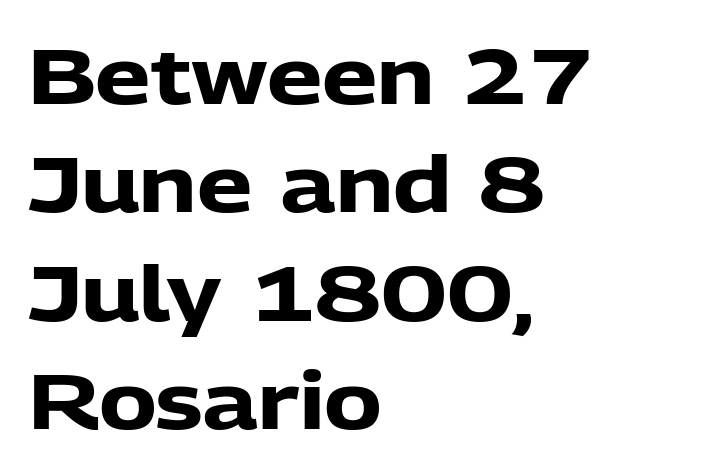
The image shows 78 px heavy sans-serif type, upright; set left-aligned, normal line spacing (1.39x), normal letter spacing, not underlined; low stroke contrast and a medium x-height.
